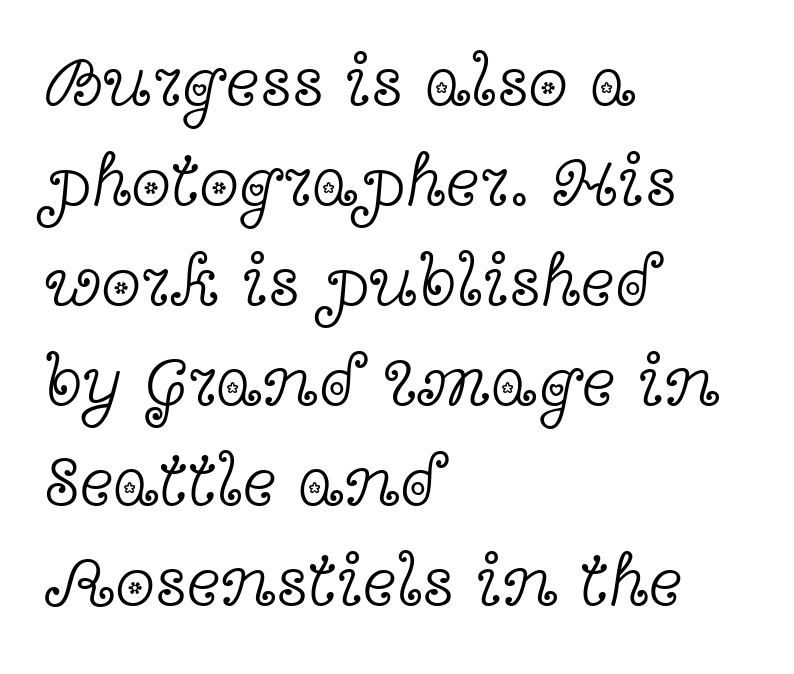
Q: Is the text bold? A: No.
Q: Is the text italic (slanted)? A: No, it is upright.
Q: Is the typeface a serif or a sans-serif typeface? A: Serif.
Q: Is the text underlined? A: No.
Q: How is the paragraph aligned? A: Left-aligned.
Q: Is the spacing between letters normal or unusually wide? A: Normal.
Q: Is the spacing between lines tight, normal or loose? A: Normal.
Q: Width (condensed, normal, or wide)? A: Wide.
Q: x-height? A: Medium.
Q: Monospaced? A: No.
